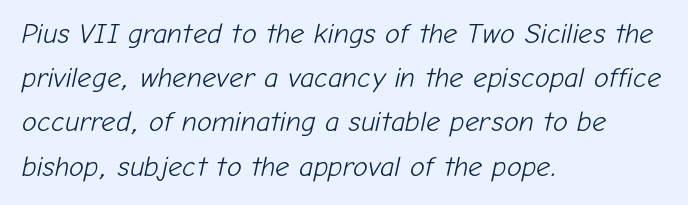
{"italic": "yes", "lean": "right", "slant_degrees": 12, "bold": "no", "weight": "light", "width": "normal", "stroke_contrast": "low", "x_height": "medium", "monospaced": "no", "underline": "no", "align": "left", "line_spacing": "normal", "line_spacing_ratio": 1.58, "letter_spacing": "normal", "letter_spacing_em": 0.0, "glyph_px": 28}
